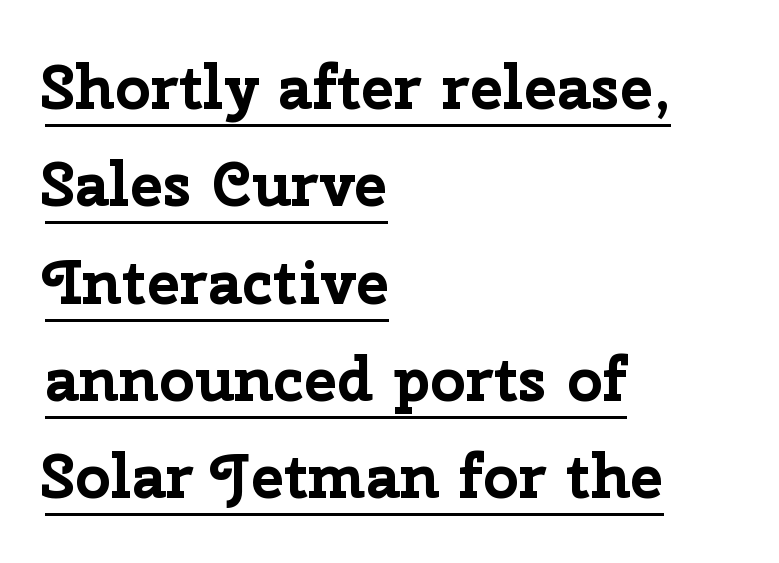
A student would call this left alignment; a typographer would say flush left, rag right. Summary of vertical rhythm: regular, with standard interline spacing. Are there feet on the stems? There aren't — it's a sans. Spacing verdict: proportional, widths tailored to each character. Here the glyphs are tracked normally, forming tight word shapes.
